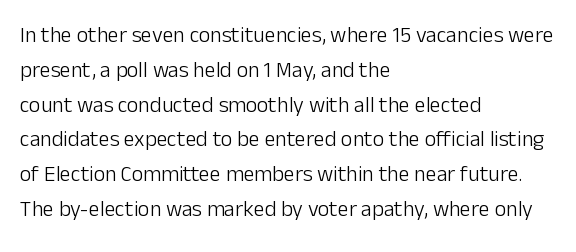
The image shows 22 px text type, upright; set left-aligned, normal line spacing (1.58x), normal letter spacing, not underlined.
